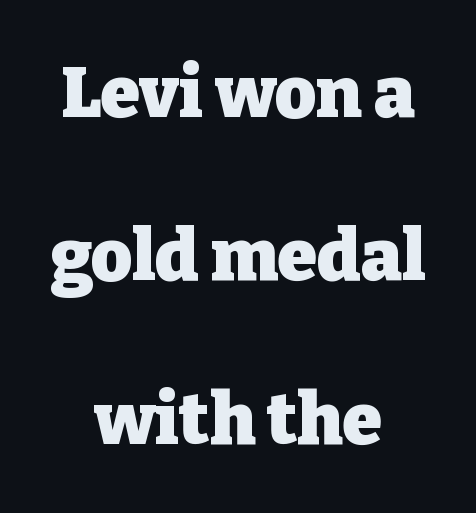
{"serif": "yes", "italic": "no", "bold": "yes", "weight": "heavy", "width": "normal", "stroke_contrast": "low", "x_height": "medium", "monospaced": "no", "underline": "no", "align": "center", "line_spacing": "loose", "line_spacing_ratio": 2.3, "letter_spacing": "normal", "letter_spacing_em": 0.0, "glyph_px": 71}
